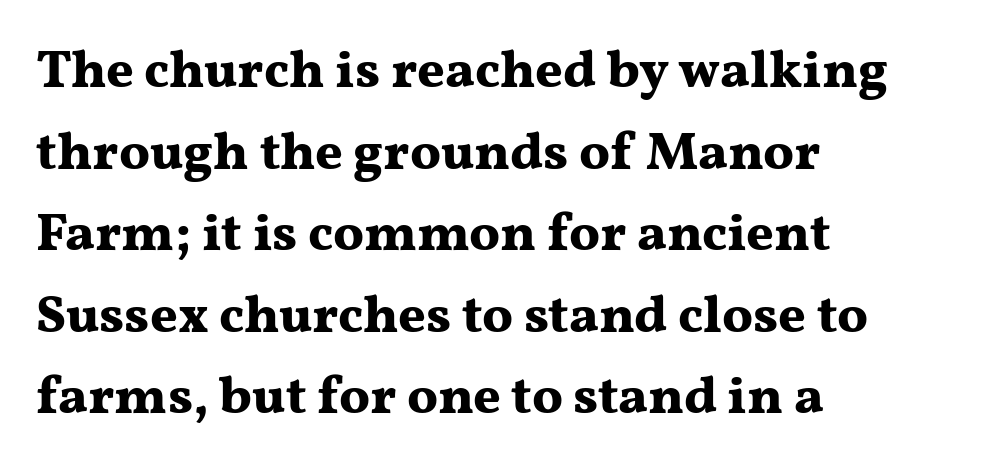
Q: Is the text bold? A: Yes.
Q: Is the text italic (slanted)? A: No, it is upright.
Q: Is the typeface a serif or a sans-serif typeface? A: Serif.
Q: Is the text underlined? A: No.
Q: How is the paragraph aligned? A: Left-aligned.
Q: Is the spacing between letters normal or unusually wide? A: Normal.
Q: Is the spacing between lines tight, normal or loose? A: Normal.
Q: Width (condensed, normal, or wide)? A: Wide.
Q: Stroke contrast? A: Medium.
Q: x-height? A: Medium.
Q: Monospaced? A: No.
